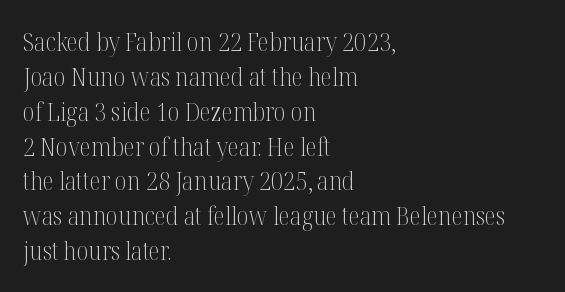
Q: Is the text bold? A: No.
Q: Is the text italic (slanted)? A: No, it is upright.
Q: Is the text underlined? A: No.
Q: How is the paragraph aligned? A: Left-aligned.
Q: Is the spacing between letters normal or unusually wide? A: Normal.
Q: Is the spacing between lines tight, normal or loose? A: Normal.
